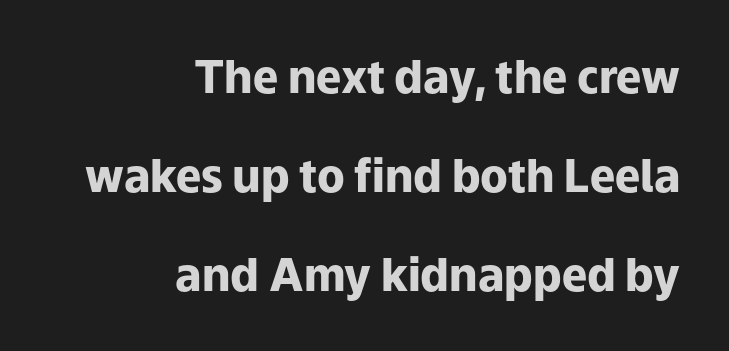
Is there any slant? The stems are plumb. The horizontal fit of the characters is conventional and even. On the weight axis this lands at bold, roughly 700. The strip under each line holds only bare page. Do the characters align in a grid? No, the font is proportional. Notice the wide empty band between every row — that's loose leading.
